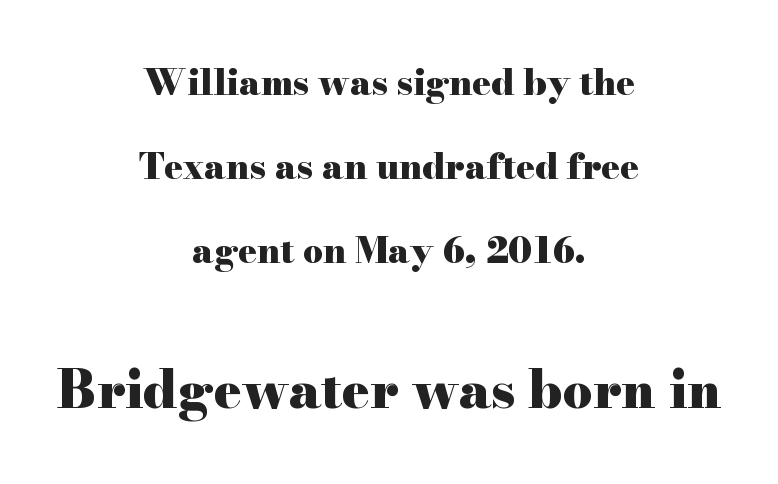
{"serif": "yes", "italic": "no", "bold": "yes", "weight": "heavy", "width": "wide", "stroke_contrast": "high", "x_height": "small", "monospaced": "no", "underline": "no", "align": "center", "line_spacing": "loose", "line_spacing_ratio": 2.4, "letter_spacing": "normal", "letter_spacing_em": 0.0, "larger_block": "second", "size_ratio": 1.49, "glyph_px": 52}
